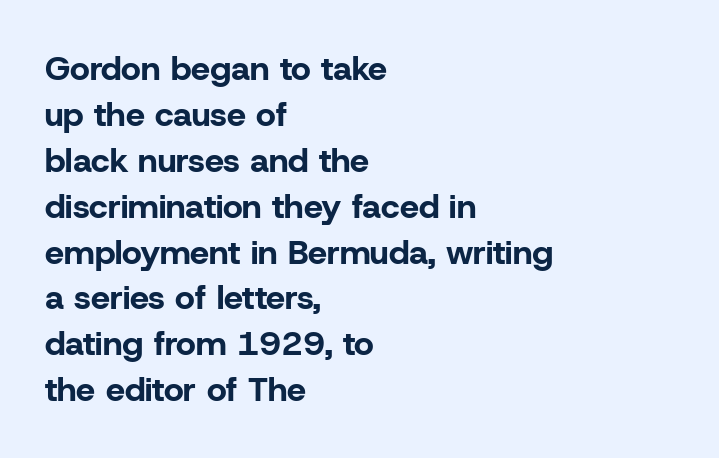
Q: Is the text bold? A: Yes.
Q: Is the text italic (slanted)? A: No, it is upright.
Q: Is the typeface a serif or a sans-serif typeface? A: Sans-serif.
Q: Is the text underlined? A: No.
Q: How is the paragraph aligned? A: Left-aligned.
Q: Is the spacing between letters normal or unusually wide? A: Normal.
Q: Is the spacing between lines tight, normal or loose? A: Normal.
Q: Width (condensed, normal, or wide)? A: Normal.
Q: Stroke contrast? A: Low.
Q: x-height? A: Medium.
Q: Monospaced? A: No.
